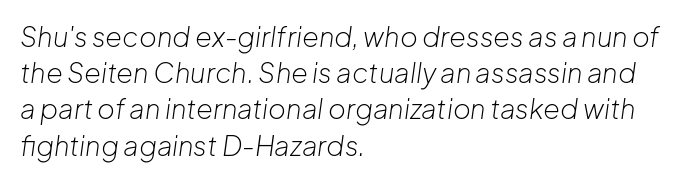
Glance below the letters and you will spot only blank space. Visually the block forms a straight wall on the left and a jagged coastline on the right. The glyphs look as if they've been sheared to an angle. Regular leading. Letter spacing: default. Bold? No — there's no thickening of the strokes.
